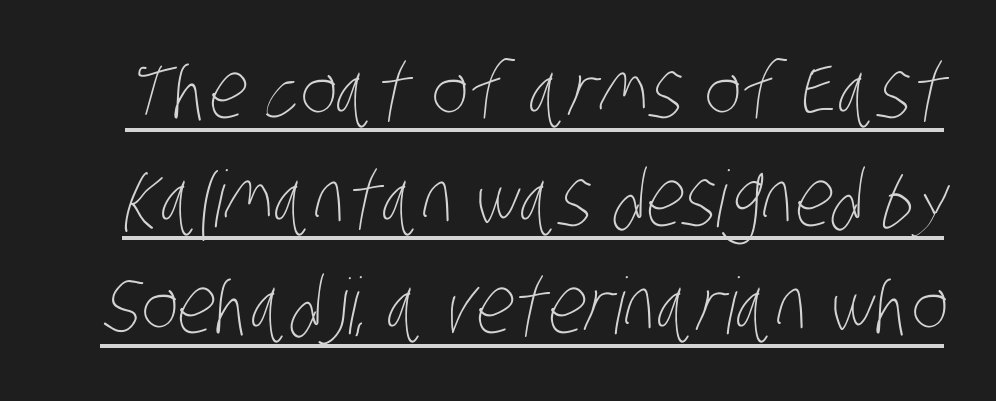
Q: Is the text bold? A: No.
Q: Is the text underlined? A: Yes.
Q: Is the spacing between letters normal or unusually wide? A: Normal.
Q: Is the spacing between lines tight, normal or loose? A: Normal.
Q: Width (condensed, normal, or wide)? A: Condensed.
Q: Stroke contrast? A: Low.
Q: x-height? A: Large.
Q: Monospaced? A: No.
